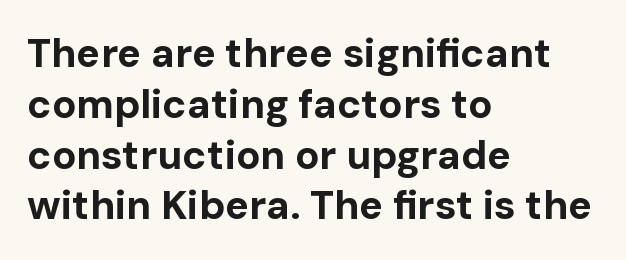
The image shows 40 px bold sans-serif type, upright; set left-aligned, normal line spacing (1.27x), normal letter spacing, not underlined; low stroke contrast and a medium x-height.
